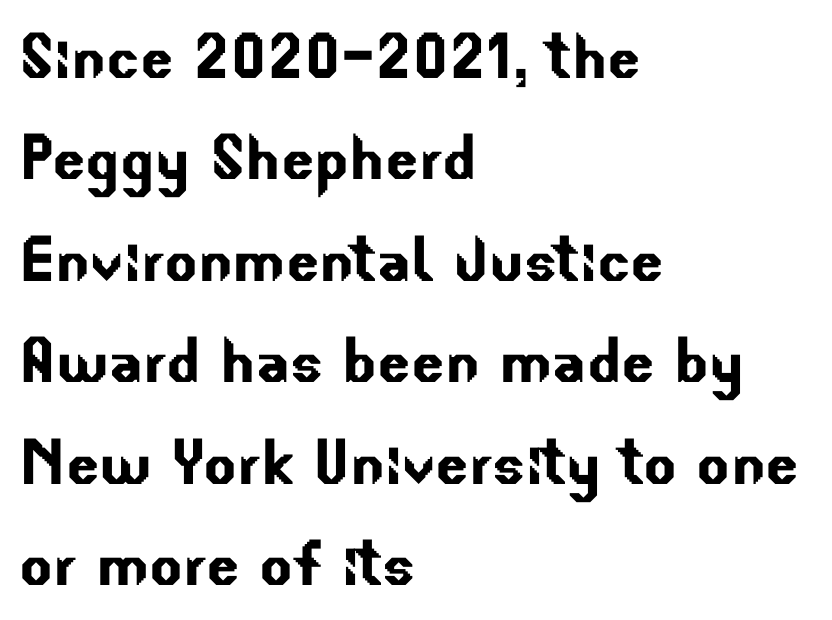
{"serif": "no", "width": "normal", "stroke_contrast": "low", "x_height": "small", "monospaced": "no", "underline": "no", "align": "left", "line_spacing": "normal", "line_spacing_ratio": 1.3, "letter_spacing": "normal", "letter_spacing_em": 0.0, "glyph_px": 78}
